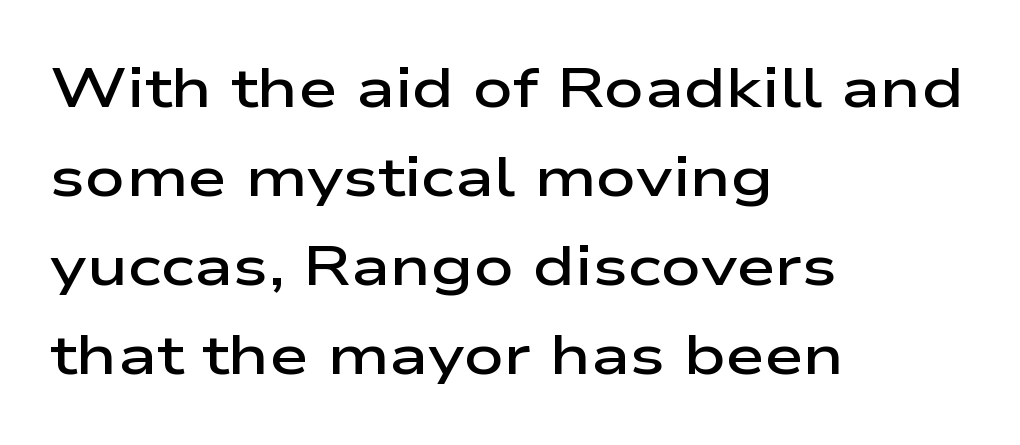
Honestly, the row spacing looks completely unremarkable. Typesetter's note: demi weight, one step under bold. These lines are set flush left with a ragged right edge. The face used here is proportionally spaced, like ordinary book or web type. Do the letters lean? They stand straight. What kind of face is this? One without serifs — a sans.
